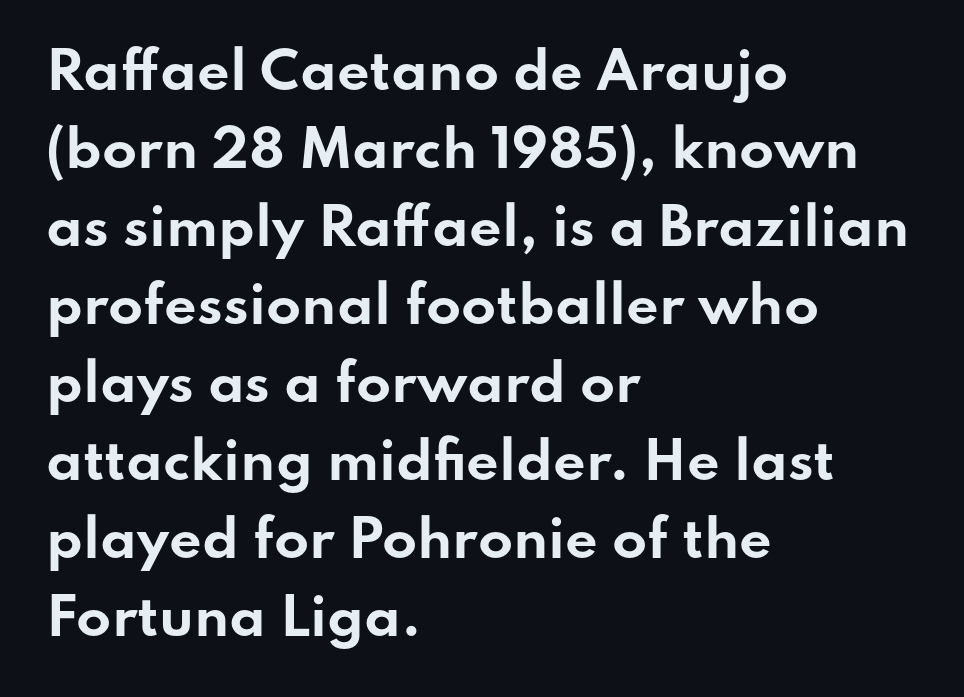
{"serif": "no", "italic": "no", "bold": "yes", "weight": "bold", "width": "wide", "stroke_contrast": "low", "x_height": "small", "monospaced": "no", "underline": "no", "align": "left", "line_spacing": "normal", "line_spacing_ratio": 1.53, "letter_spacing": "normal", "letter_spacing_em": 0.0, "glyph_px": 51}
